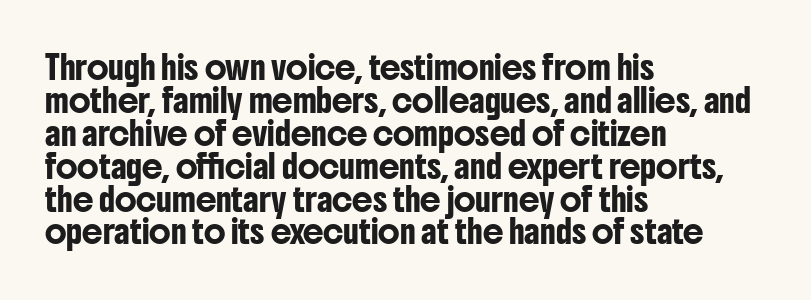
{"italic": "no", "underline": "no", "align": "left", "line_spacing": "normal", "line_spacing_ratio": 1.43, "letter_spacing": "normal", "letter_spacing_em": 0.0, "glyph_px": 23}
